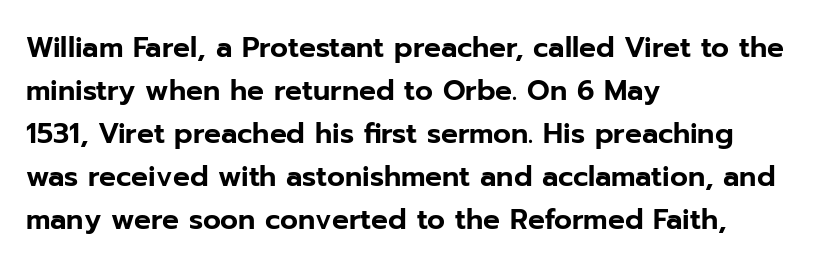
The image shows 28 px sans-serif type, upright; set left-aligned, normal line spacing (1.54x), normal letter spacing, not underlined; low stroke contrast and a medium x-height.
